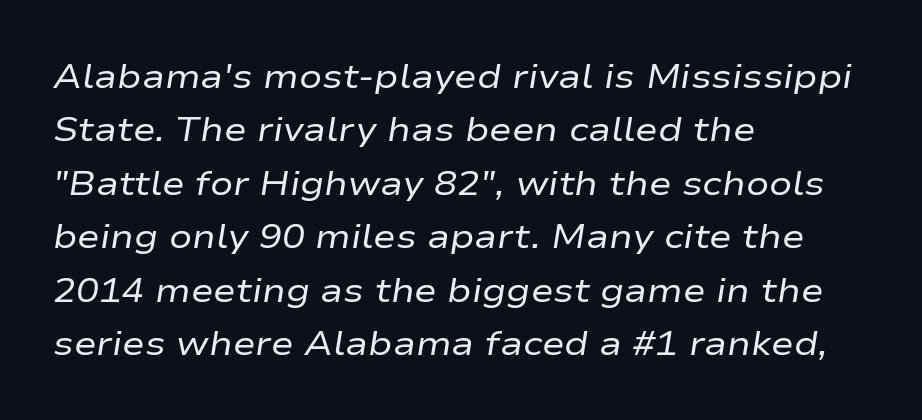
Q: Is the text bold? A: No.
Q: Is the text italic (slanted)? A: Yes, it leans right by about 9 degrees.
Q: Is the text underlined? A: No.
Q: How is the paragraph aligned? A: Left-aligned.
Q: Is the spacing between letters normal or unusually wide? A: Normal.
Q: Is the spacing between lines tight, normal or loose? A: Normal.
Q: Width (condensed, normal, or wide)? A: Wide.
Q: Stroke contrast? A: Low.
Q: x-height? A: Medium.
Q: Monospaced? A: No.
